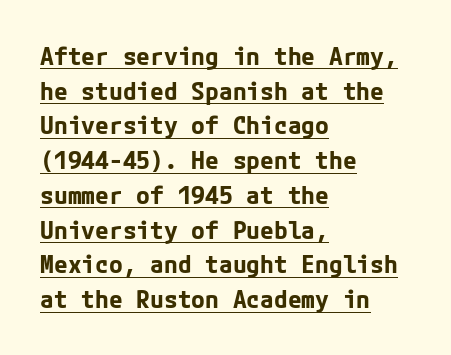
The image shows 25 px bold type, upright; set left-aligned, normal line spacing (1.39x), normal letter spacing, underlined.
